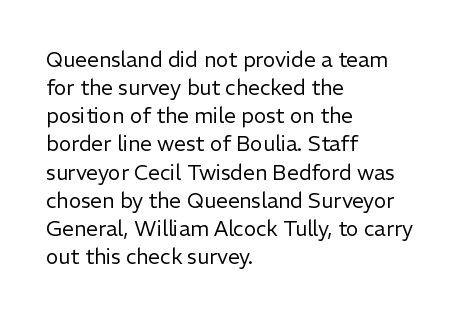
The image shows 21 px text type, upright; set left-aligned, normal line spacing (1.34x), normal letter spacing, not underlined.
